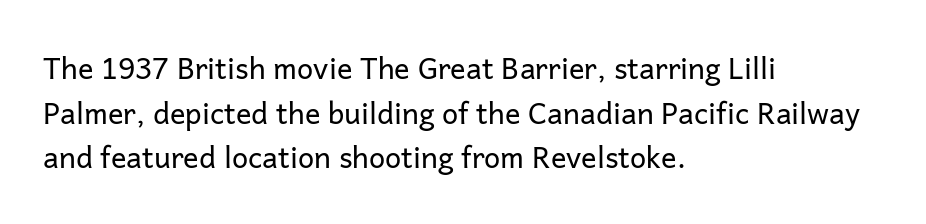
{"serif": "no", "italic": "no", "bold": "no", "weight": "regular", "width": "normal", "stroke_contrast": "low", "x_height": "medium", "monospaced": "no", "underline": "no", "align": "left", "line_spacing": "normal", "line_spacing_ratio": 1.54, "letter_spacing": "normal", "letter_spacing_em": 0.0, "glyph_px": 29}
